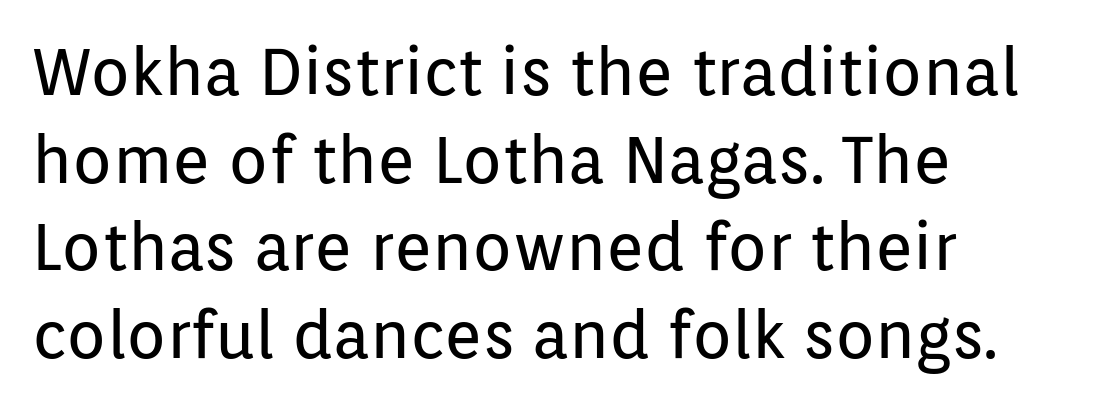
{"serif": "no", "italic": "no", "bold": "no", "weight": "regular", "width": "normal", "stroke_contrast": "low", "x_height": "medium", "monospaced": "no", "underline": "no", "align": "left", "line_spacing": "normal", "line_spacing_ratio": 1.35, "letter_spacing": "normal", "letter_spacing_em": 0.0, "glyph_px": 65}
